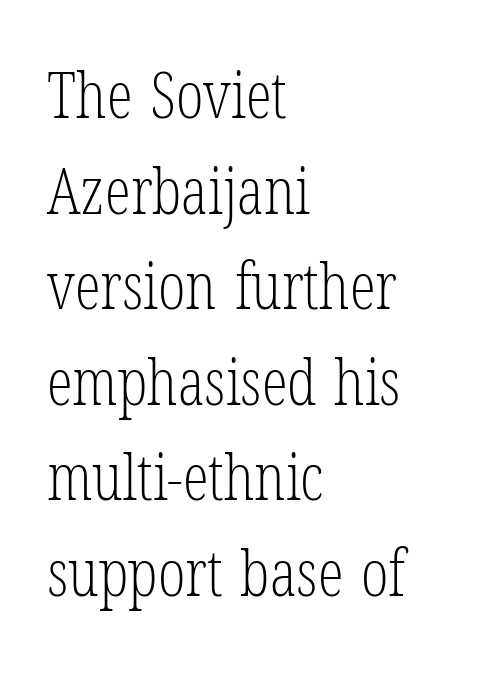
Unbolded letterforms with no extra heft. Quick note: not italic, upright. Short and long lines alike share a common starting point at left. Look at the tracking — it's just the regular setting, nothing added. Note the varied advance widths — an 'i' is clearly narrower than an 'm'.
